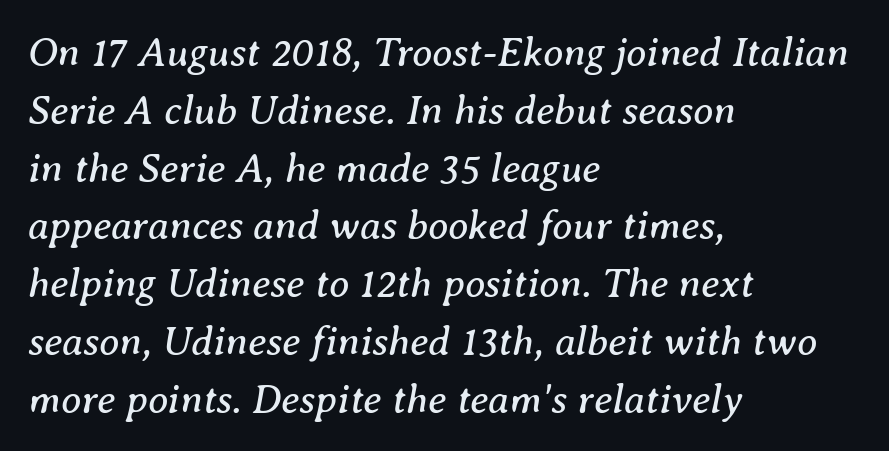
The image shows 41 px regular-weight serif type, italic (leaning right); set left-aligned, normal line spacing (1.41x), normal letter spacing, not underlined; medium stroke contrast and a medium x-height.
